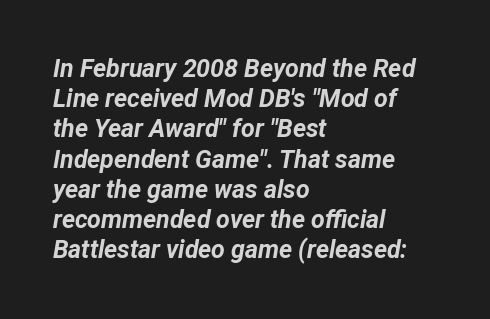
The image shows 25 px bold type, italic (leaning right); set left-aligned, line spacing 1.21x, normal letter spacing, not underlined.
